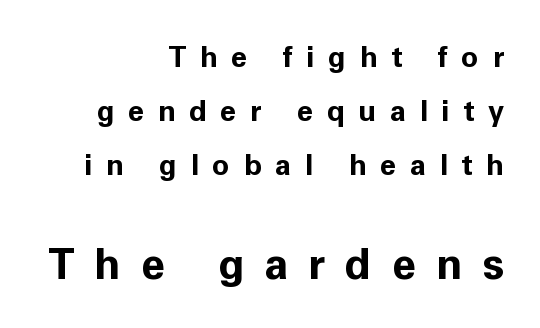
The image shows 43 px bold sans-serif type, upright; set right-aligned, line spacing 1.87x, unusually wide letter spacing (+0.47 em), not underlined; the second (bottom) block is 1.48x larger; low stroke contrast and a medium x-height.
